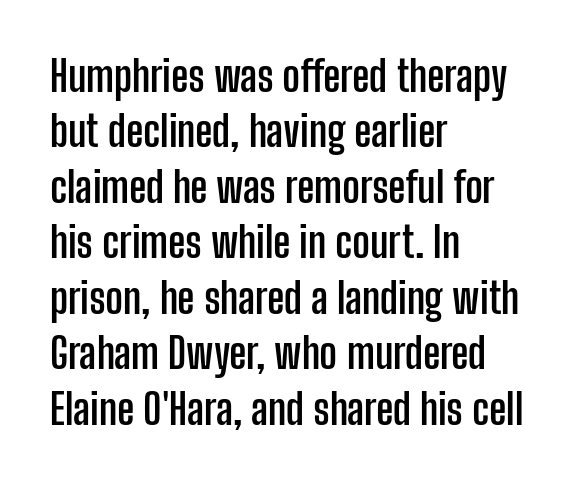
{"serif": "no", "italic": "no", "bold": "yes", "weight": "semibold", "width": "condensed", "stroke_contrast": "low", "x_height": "medium", "monospaced": "no", "underline": "no", "align": "left", "line_spacing": "normal", "line_spacing_ratio": 1.32, "letter_spacing": "normal", "letter_spacing_em": 0.0, "glyph_px": 42}
